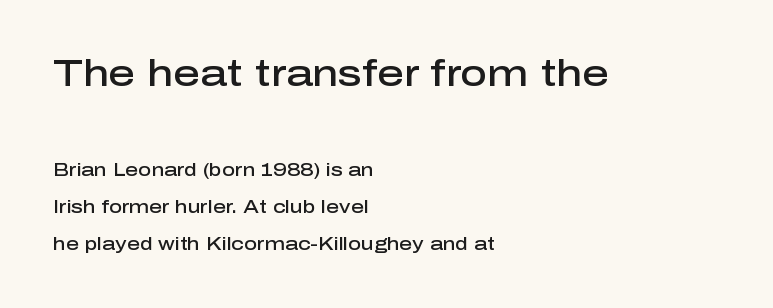
The earlier block is typeset at a bigger size than the later block. The face used here is proportionally spaced, like ordinary book or web type. This sample trades compactness for vertical openness between lines. The glyphs in this specimen are sans serif.
